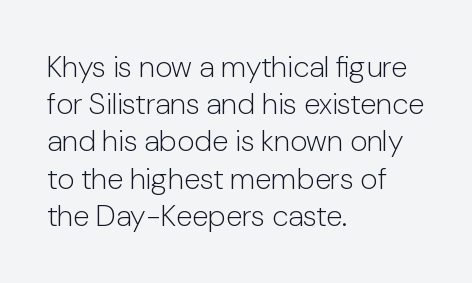
Each line starts at the same left margin while the right side varies. These lines keep a tight, regular rhythm from letter to letter. Note the varied advance widths — an 'i' is clearly narrower than an 'm'. The typesetting does not lean heavy: it is not bold. Rule under the text: the space is simply empty. Letterform terminals end flat and unadorned throughout the passage.
